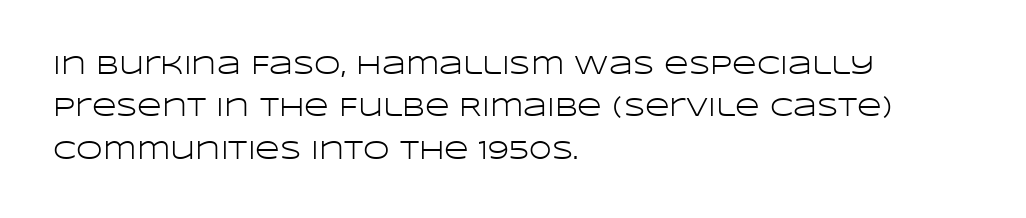
Characters follow at the spacing the type designer built in. Where is the straight margin? On the left. Weight: regular or lighter. Check the space under the baseline: it is left empty. Each new line begins a customary step beneath the previous one.
